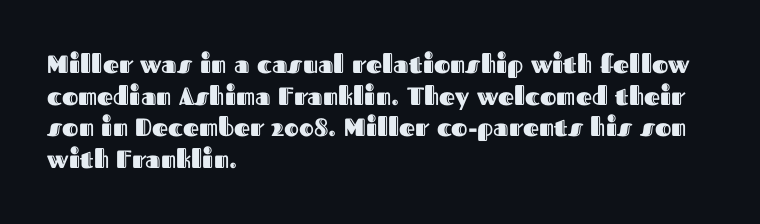
{"italic": "no", "underline": "no", "align": "left", "line_spacing": "normal", "line_spacing_ratio": 1.27, "letter_spacing": "normal", "letter_spacing_em": 0.0, "glyph_px": 25}
